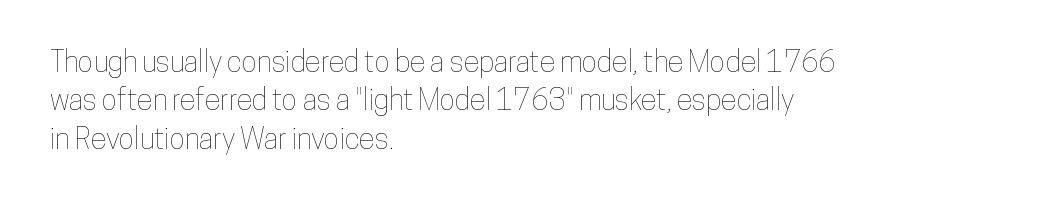
The face used here is proportionally spaced, like ordinary book or web type. Leading matches the norm, producing a regular column. Alignment: flush left. Designer's note — italics off, roman on. Words appear dense and cohesive because spacing is normal.
